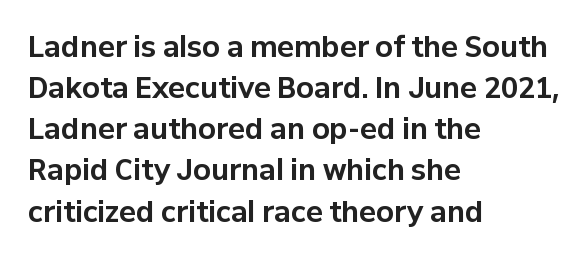
The image shows 28 px bold sans-serif type, upright; set left-aligned, normal line spacing (1.47x), normal letter spacing, not underlined; low stroke contrast and a medium x-height.
